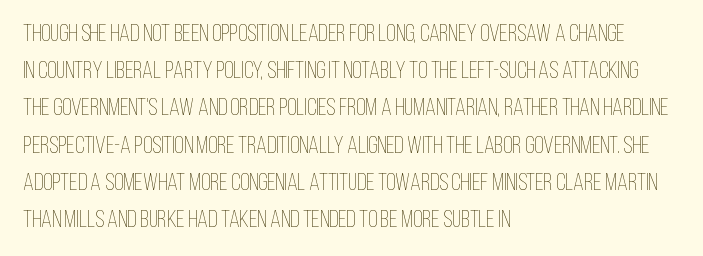
Ordinary non-slanted type is in use. This sample uses plain, unmodified letter spacing. Has an underline been added? It has not. The designer left line spacing at the default. The cut favours lightness, reaching ordinary text weight at its darkest. Layout note: lines flush left.
